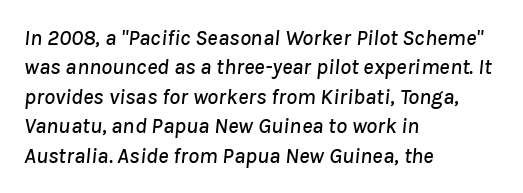
The image shows 22 px text type, italic (leaning right); set left-aligned, normal line spacing (1.34x), normal letter spacing, not underlined.
